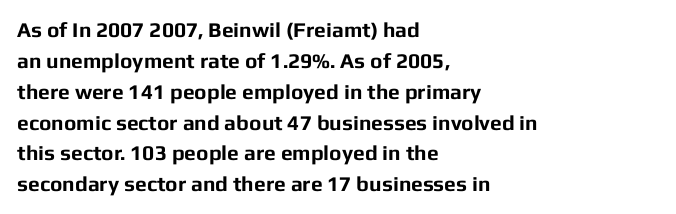
{"italic": "no", "bold": "yes", "underline": "no", "align": "left", "line_spacing": "normal", "line_spacing_ratio": 1.47, "letter_spacing": "normal", "letter_spacing_em": 0.0, "glyph_px": 21}
